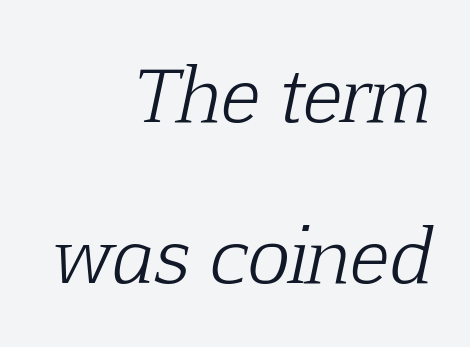
The image shows 72 px light serif type, italic (leaning right); set right-aligned, loose line spacing (2.24x), normal letter spacing, not underlined; low stroke contrast and a medium x-height.
